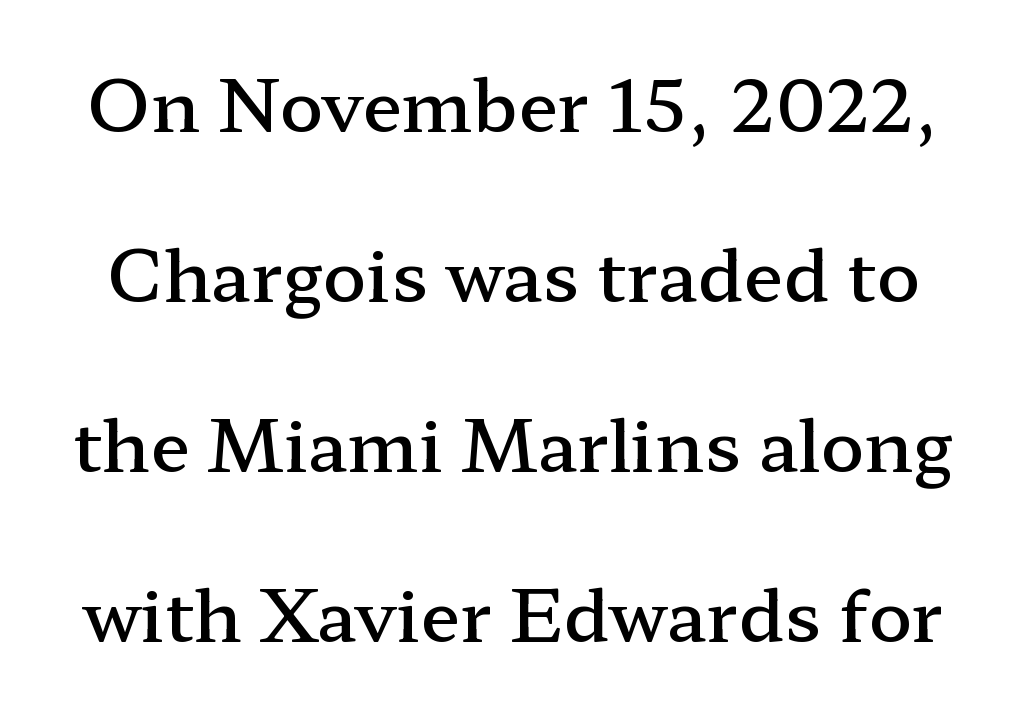
The image shows 72 px semibold, wide serif type, upright; set loose line spacing (2.36x), normal letter spacing, not underlined; low stroke contrast and a medium x-height.
